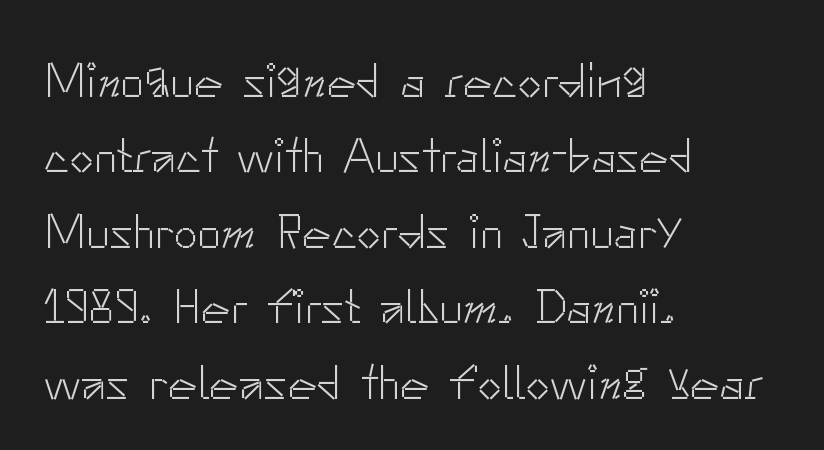
{"serif": "no", "italic": "no", "bold": "no", "weight": "light", "width": "normal", "stroke_contrast": "low", "x_height": "small", "monospaced": "no", "underline": "no", "align": "left", "line_spacing": "normal", "line_spacing_ratio": 1.54, "letter_spacing": "normal", "letter_spacing_em": 0.0, "glyph_px": 49}
